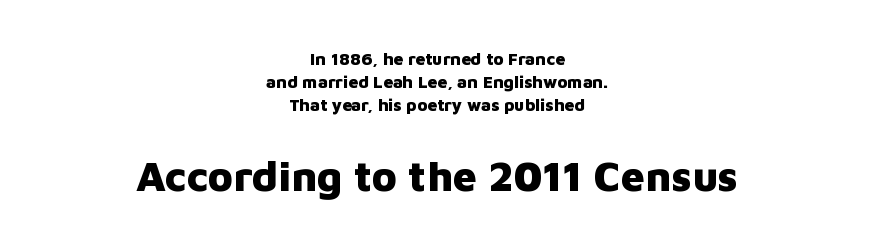
Nope, no serifs anywhere on these letters. A typesetter would call this zero additional tracking. In CSS terms this would be text-align: center. The leading is moderate, giving the passage an even texture. I'd describe the lettering as bold — thick and assertive.
